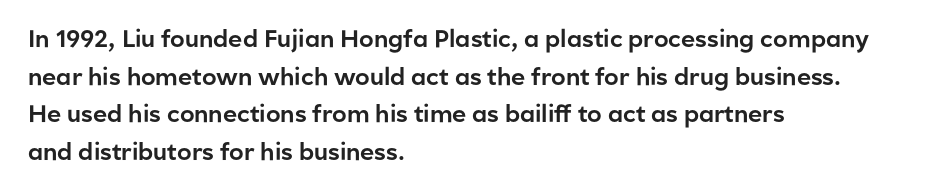
{"italic": "no", "underline": "no", "align": "left", "line_spacing": "normal", "line_spacing_ratio": 1.57, "letter_spacing": "normal", "letter_spacing_em": 0.0, "glyph_px": 24}
